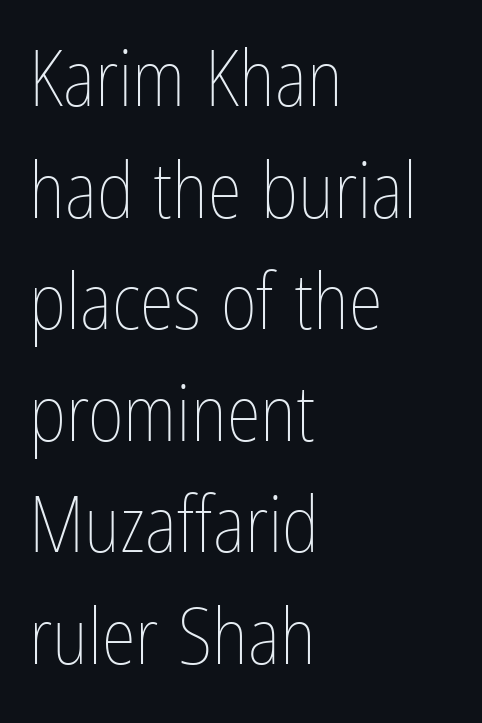
Caption: multi-line text, flush left, ragged right. It's the straight-up-and-down kind of type. Observe the ordinary spacing: letters are neighbours, not strangers. This sample keeps an unexceptional amount of space between lines. Caption: face not bold, strokes unweighted.
